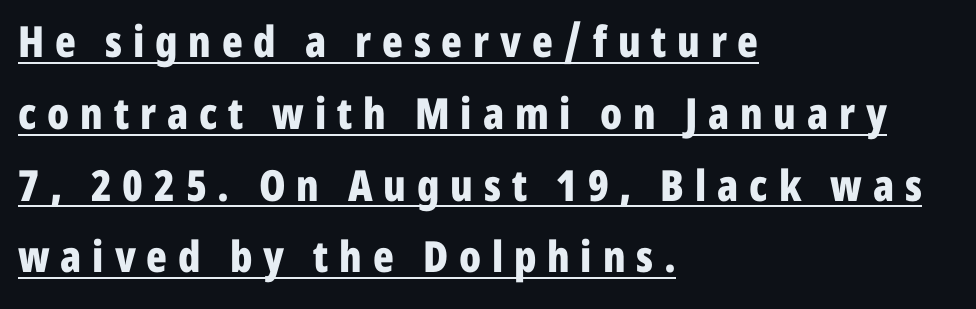
Glyph-to-glyph distance is far greater than everyday printed text. Glance below the letters and you will spot a drawn line. Upright lettering throughout. Note the varied advance widths — an 'i' is clearly narrower than an 'm'.
